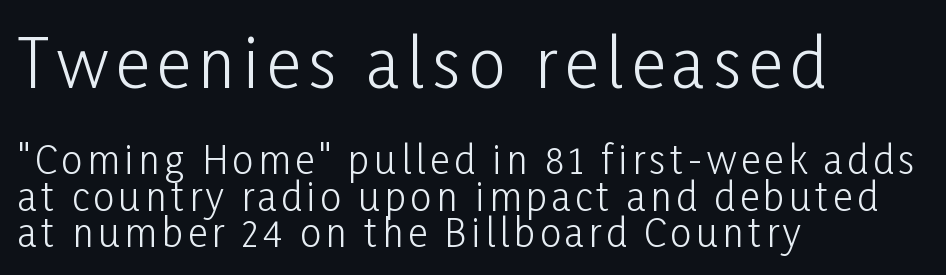
The image shows 66 px light, condensed sans-serif type, upright; set left-aligned, tight line spacing (0.95x), not underlined; the first (top) block is 1.74x larger; low stroke contrast and a medium x-height.
